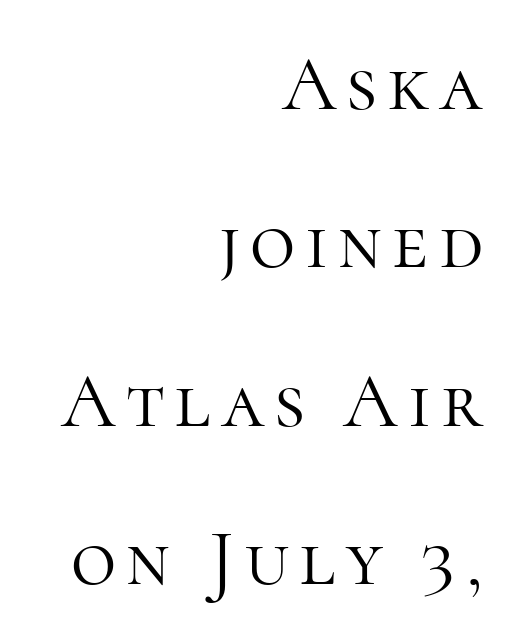
{"serif": "yes", "italic": "no", "bold": "no", "weight": "light", "width": "normal", "stroke_contrast": "high", "x_height": "medium", "monospaced": "no", "underline": "no", "align": "right", "line_spacing": "loose", "line_spacing_ratio": 2.03, "glyph_px": 78}
